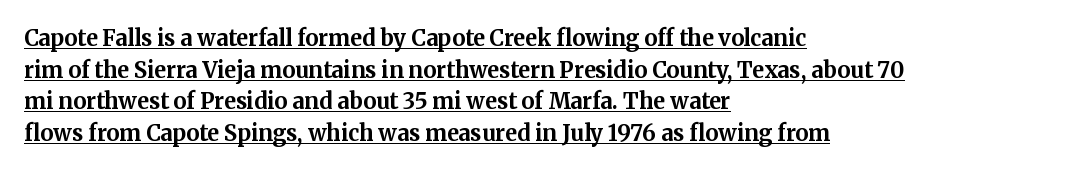
The image shows 22 px bold type, upright; set left-aligned, normal line spacing (1.44x), normal letter spacing, underlined.
